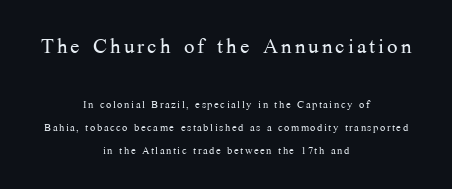
Q: Is the text bold? A: No.
Q: Is the text italic (slanted)? A: No, it is upright.
Q: Is the typeface a serif or a sans-serif typeface? A: Serif.
Q: Is the text underlined? A: No.
Q: How is the paragraph aligned? A: Centered.
Q: Is the spacing between lines tight, normal or loose? A: Normal.
Q: Which block of text is set in a larger size, the first (top) or the second (bottom)? A: The first (top) one.
Q: Width (condensed, normal, or wide)? A: Normal.
Q: Stroke contrast? A: Medium.
Q: x-height? A: Medium.
Q: Monospaced? A: No.
